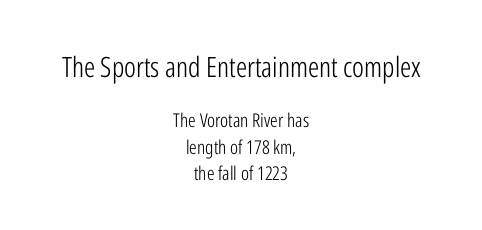
Q: Is the text bold? A: No.
Q: Is the text italic (slanted)? A: No, it is upright.
Q: Is the typeface a serif or a sans-serif typeface? A: Sans-serif.
Q: Is the text underlined? A: No.
Q: How is the paragraph aligned? A: Centered.
Q: Is the spacing between letters normal or unusually wide? A: Normal.
Q: Is the spacing between lines tight, normal or loose? A: Normal.
Q: Which block of text is set in a larger size, the first (top) or the second (bottom)? A: The first (top) one.
Q: Width (condensed, normal, or wide)? A: Condensed.
Q: Stroke contrast? A: Low.
Q: x-height? A: Medium.
Q: Monospaced? A: No.
